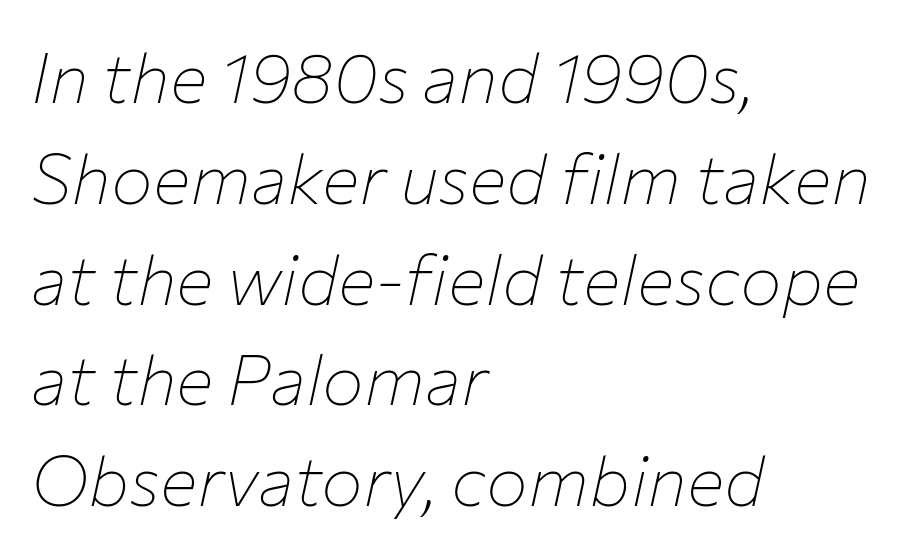
Q: Is the text bold? A: No.
Q: Is the text italic (slanted)? A: Yes, it leans right by about 12 degrees.
Q: Is the text underlined? A: No.
Q: How is the paragraph aligned? A: Left-aligned.
Q: Is the spacing between letters normal or unusually wide? A: Normal.
Q: Is the spacing between lines tight, normal or loose? A: Normal.
Q: Width (condensed, normal, or wide)? A: Normal.
Q: Stroke contrast? A: Low.
Q: x-height? A: Medium.
Q: Monospaced? A: No.
